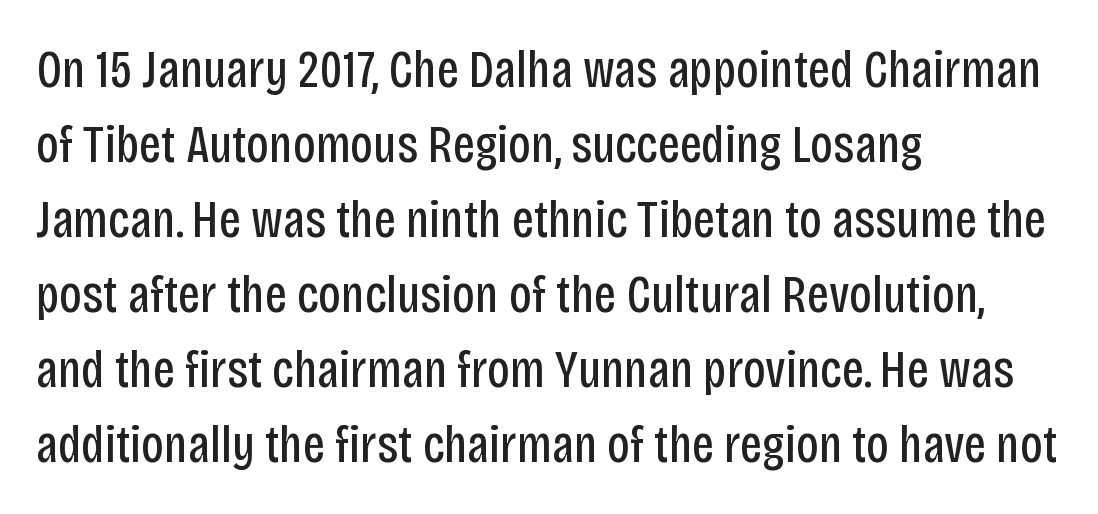
Q: Is the text bold? A: No.
Q: Is the text italic (slanted)? A: No, it is upright.
Q: Is the typeface a serif or a sans-serif typeface? A: Sans-serif.
Q: Is the text underlined? A: No.
Q: How is the paragraph aligned? A: Left-aligned.
Q: Is the spacing between letters normal or unusually wide? A: Normal.
Q: Is the spacing between lines tight, normal or loose? A: Normal.
Q: Width (condensed, normal, or wide)? A: Condensed.
Q: Stroke contrast? A: Low.
Q: x-height? A: Large.
Q: Monospaced? A: No.
